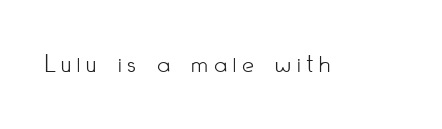
This is the regular roman posture of the typeface. This sample uses expanded letter spacing, leaving extra air between glyphs. No word sits above an underline. Ink coverage per letter is moderate at most.
